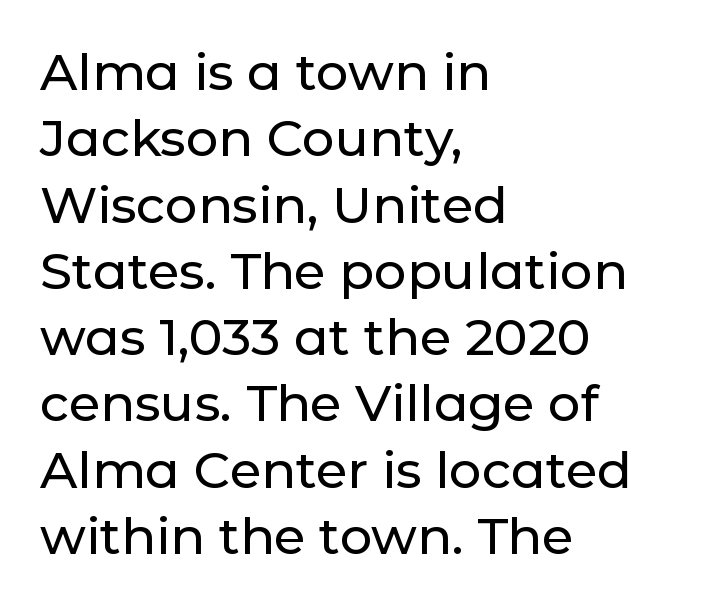
Q: Is the text italic (slanted)? A: No, it is upright.
Q: Is the typeface a serif or a sans-serif typeface? A: Sans-serif.
Q: Is the text underlined? A: No.
Q: How is the paragraph aligned? A: Left-aligned.
Q: Is the spacing between letters normal or unusually wide? A: Normal.
Q: Is the spacing between lines tight, normal or loose? A: Normal.
Q: Width (condensed, normal, or wide)? A: Normal.
Q: Stroke contrast? A: Low.
Q: x-height? A: Medium.
Q: Monospaced? A: No.
